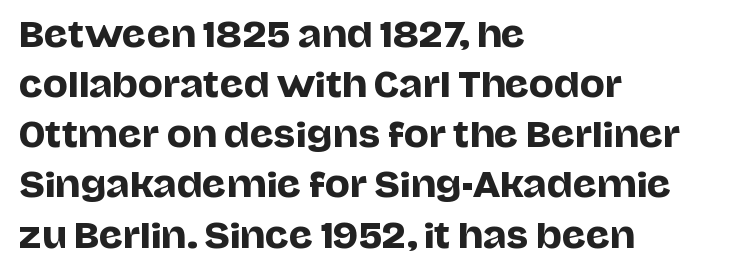
{"serif": "no", "italic": "no", "width": "normal", "stroke_contrast": "low", "x_height": "large", "monospaced": "no", "underline": "no", "align": "left", "line_spacing": "normal", "line_spacing_ratio": 1.52, "letter_spacing": "normal", "letter_spacing_em": 0.0, "glyph_px": 33}
